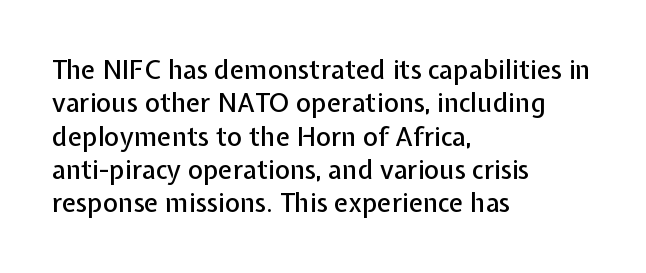
Beneath every word, the page is bare. Evenly set lines give the paragraph a standard silhouette. The compositor pushed each line to the left boundary. Spacing between characters is what you'd get straight out of the box. When letters stand straight like this, we call the style roman or upright.
